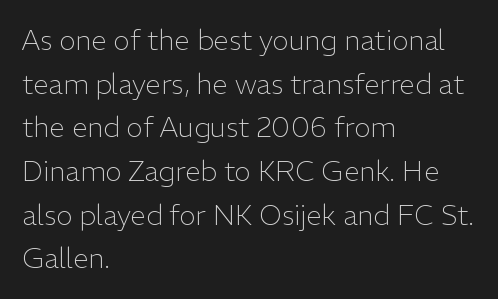
The image shows 28 px light sans-serif type, upright; set left-aligned, normal line spacing (1.56x), normal letter spacing, not underlined; low stroke contrast and a medium x-height.
